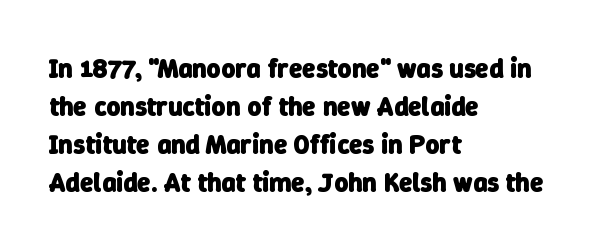
Beneath every word, the page is bare. Short note: letters normally spaced. Does the leading feel generous? No, just average. Alignment: flush left.
